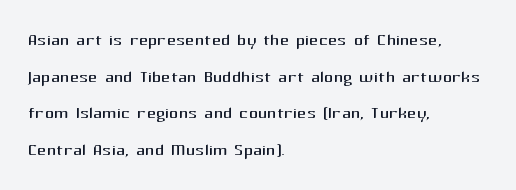
Q: Is the text bold? A: No.
Q: Is the text italic (slanted)? A: No, it is upright.
Q: Is the text underlined? A: No.
Q: How is the paragraph aligned? A: Left-aligned.
Q: Is the spacing between letters normal or unusually wide? A: Normal.
Q: Is the spacing between lines tight, normal or loose? A: Normal.
